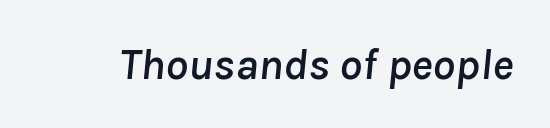
Q: Is the text italic (slanted)? A: Yes, it leans right by about 8 degrees.
Q: Is the text underlined? A: No.
Q: Is the spacing between letters normal or unusually wide? A: Normal.
Q: Width (condensed, normal, or wide)? A: Normal.
Q: Stroke contrast? A: Low.
Q: x-height? A: Medium.
Q: Monospaced? A: No.
